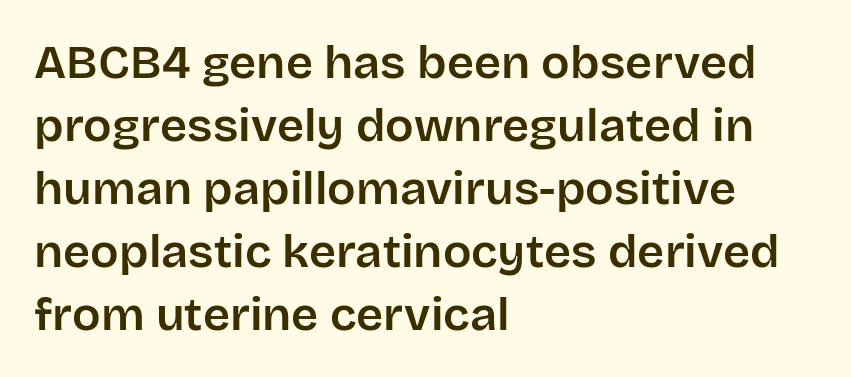
Q: Is the text italic (slanted)? A: No, it is upright.
Q: Is the typeface a serif or a sans-serif typeface? A: Sans-serif.
Q: Is the text underlined? A: No.
Q: How is the paragraph aligned? A: Left-aligned.
Q: Is the spacing between letters normal or unusually wide? A: Normal.
Q: Is the spacing between lines tight, normal or loose? A: Normal.
Q: Width (condensed, normal, or wide)? A: Normal.
Q: Stroke contrast? A: Low.
Q: x-height? A: Large.
Q: Monospaced? A: No.
